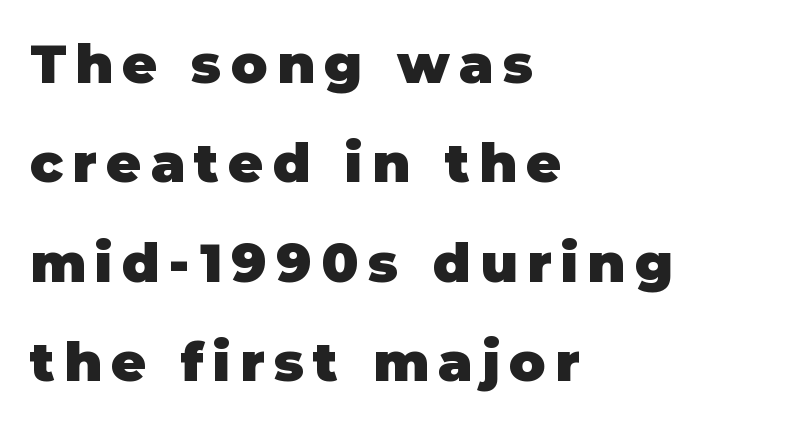
{"serif": "no", "italic": "no", "bold": "yes", "weight": "heavy", "width": "normal", "stroke_contrast": "low", "x_height": "large", "monospaced": "no", "underline": "no", "align": "left", "line_spacing_ratio": 1.84, "glyph_px": 54}
